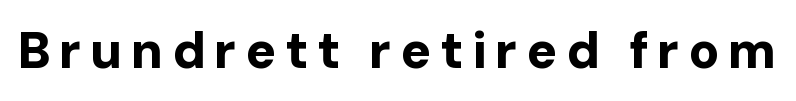
Q: Is the text bold? A: Yes.
Q: Is the text italic (slanted)? A: No, it is upright.
Q: Is the typeface a serif or a sans-serif typeface? A: Sans-serif.
Q: Is the text underlined? A: No.
Q: Width (condensed, normal, or wide)? A: Normal.
Q: Stroke contrast? A: Low.
Q: x-height? A: Medium.
Q: Monospaced? A: No.
